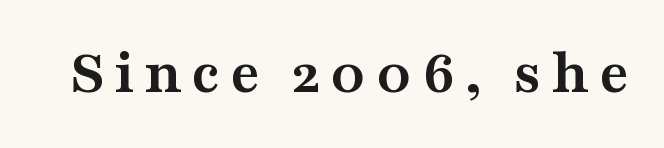
The image shows 64 px semibold, wide serif type, upright; set not underlined; medium stroke contrast and a medium x-height.
